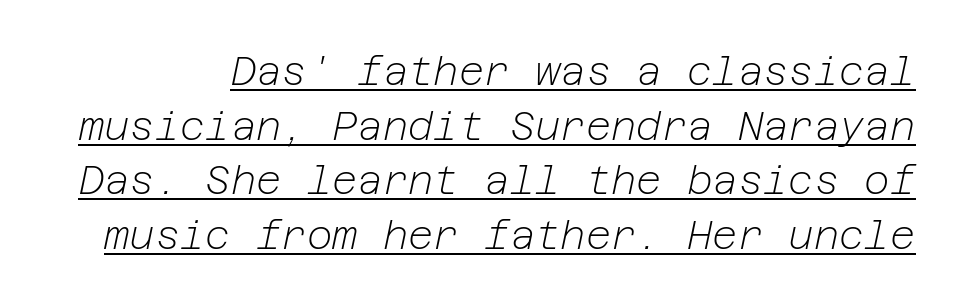
The image shows 39 px light type, italic (leaning right); set normal line spacing (1.4x), normal letter spacing, underlined; low stroke contrast and a medium x-height.
